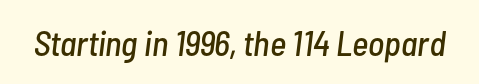
The image shows 35 px condensed type, italic (leaning right); set normal letter spacing, not underlined; low stroke contrast and a medium x-height.
